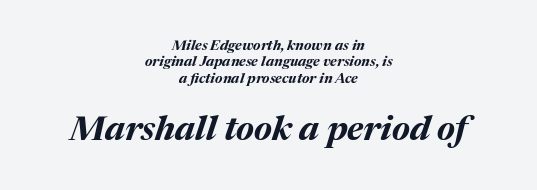
The image shows 34 px bold type, italic (leaning right); set centered, line spacing 1.17x, normal letter spacing, not underlined; the second (bottom) block is 2.43x larger; medium stroke contrast and a medium x-height.
